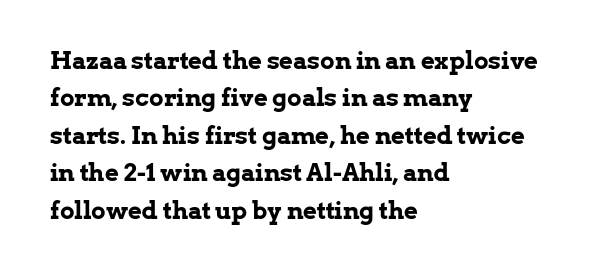
Q: Is the text bold? A: Yes.
Q: Is the text italic (slanted)? A: No, it is upright.
Q: Is the text underlined? A: No.
Q: How is the paragraph aligned? A: Left-aligned.
Q: Is the spacing between letters normal or unusually wide? A: Normal.
Q: Is the spacing between lines tight, normal or loose? A: Normal.
